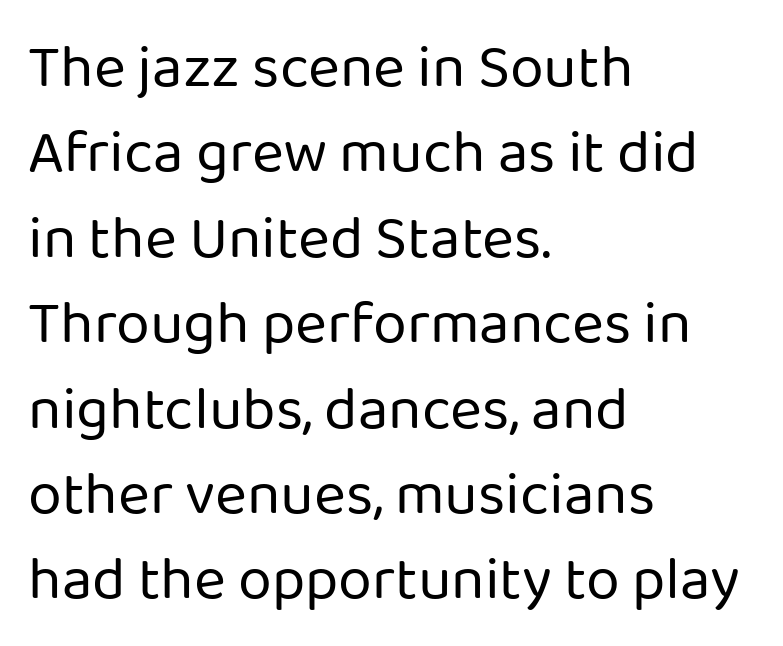
Rows of type keep a routine distance in the vertical direction. A typesetter would call this zero additional tracking. Type without underlining. The passage shown is typeset with a sans-serif family. The paragraph shown leans on its left margin.
